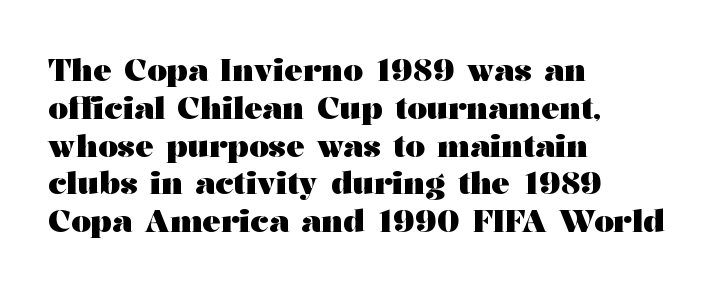
The image shows 31 px heavy, wide serif type, upright; set left-aligned, line spacing 1.22x, normal letter spacing, not underlined; medium stroke contrast and a medium x-height.
